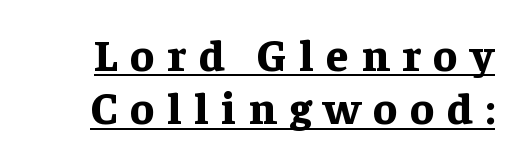
Q: Is the text bold? A: Yes.
Q: Is the text italic (slanted)? A: No, it is upright.
Q: Is the typeface a serif or a sans-serif typeface? A: Serif.
Q: Is the text underlined? A: Yes.
Q: Is the spacing between letters normal or unusually wide? A: Unusually wide.
Q: Width (condensed, normal, or wide)? A: Normal.
Q: Stroke contrast? A: Low.
Q: x-height? A: Medium.
Q: Monospaced? A: No.
